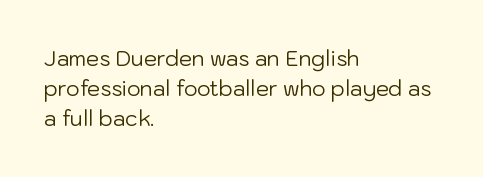
{"italic": "no", "bold": "no", "underline": "no", "align": "left", "line_spacing": "normal", "line_spacing_ratio": 1.44, "letter_spacing": "normal", "letter_spacing_em": 0.0, "glyph_px": 21}
